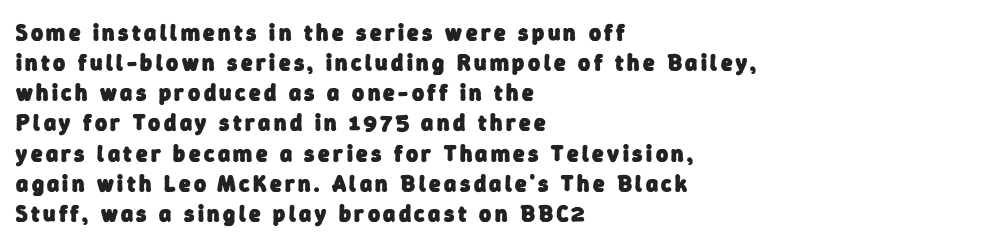
{"bold": "yes", "underline": "no", "align": "left", "line_spacing": "normal", "line_spacing_ratio": 1.31, "glyph_px": 23}
